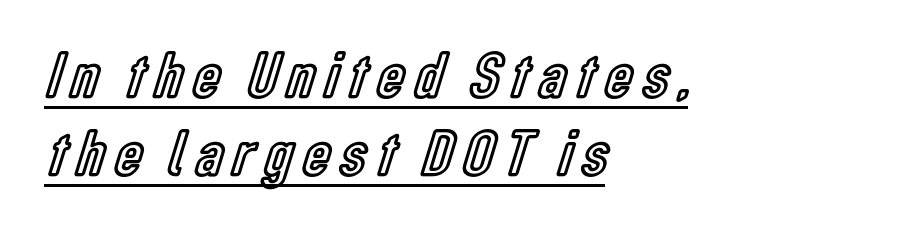
{"width": "condensed", "x_height": "medium", "monospaced": "no", "underline": "yes", "align": "left", "line_spacing_ratio": 1.18, "glyph_px": 66}
